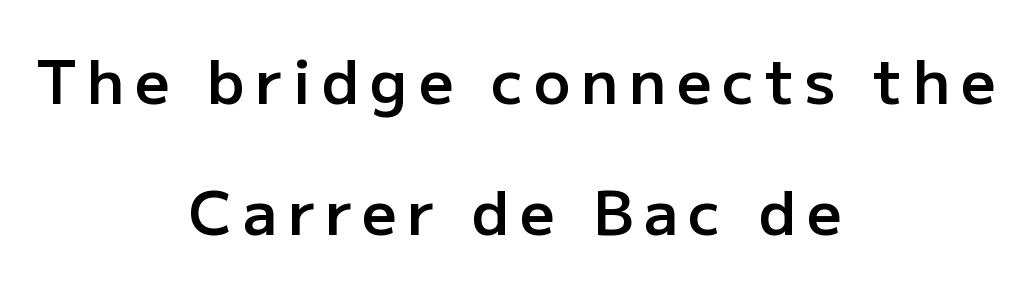
Q: Is the text bold? A: Semi-bold.
Q: Is the text italic (slanted)? A: No, it is upright.
Q: Is the typeface a serif or a sans-serif typeface? A: Sans-serif.
Q: Is the text underlined? A: No.
Q: How is the paragraph aligned? A: Centered.
Q: Is the spacing between lines tight, normal or loose? A: Loose.
Q: Width (condensed, normal, or wide)? A: Normal.
Q: Stroke contrast? A: Low.
Q: x-height? A: Medium.
Q: Monospaced? A: No.
